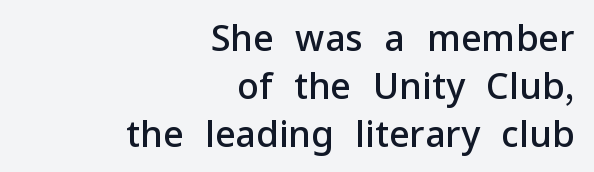
The image shows 36 px semibold sans-serif type, upright; set right-aligned, normal line spacing (1.33x), normal letter spacing, not underlined; low stroke contrast and a medium x-height.
